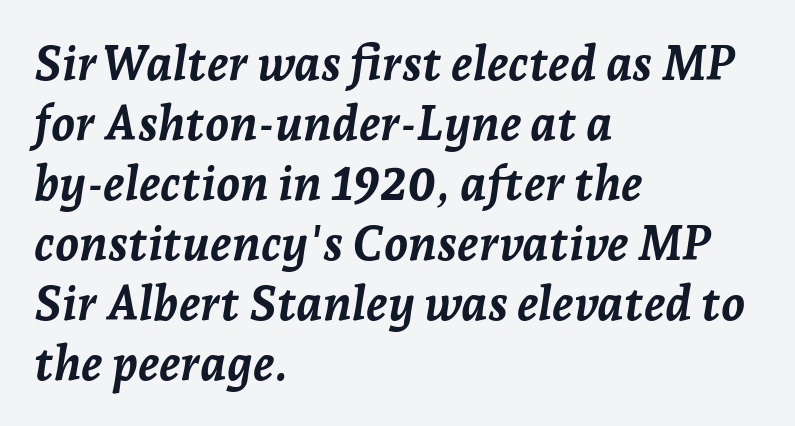
The image shows 48 px semibold type, italic (leaning right); set left-aligned, normal line spacing (1.25x), normal letter spacing, not underlined; low stroke contrast and a medium x-height.
